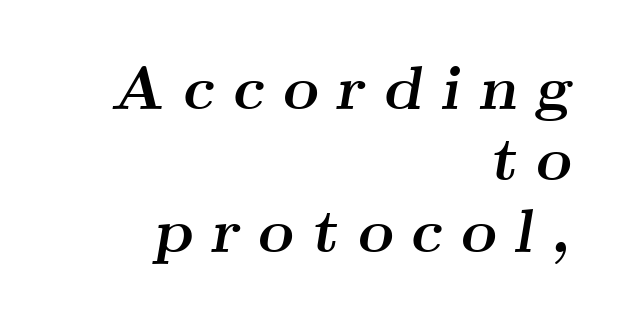
The image shows 62 px semibold, wide serif type, italic (leaning right); set right-aligned, tight line spacing (1.15x), unusually wide letter spacing (+0.29 em), not underlined; medium stroke contrast and a small x-height.
